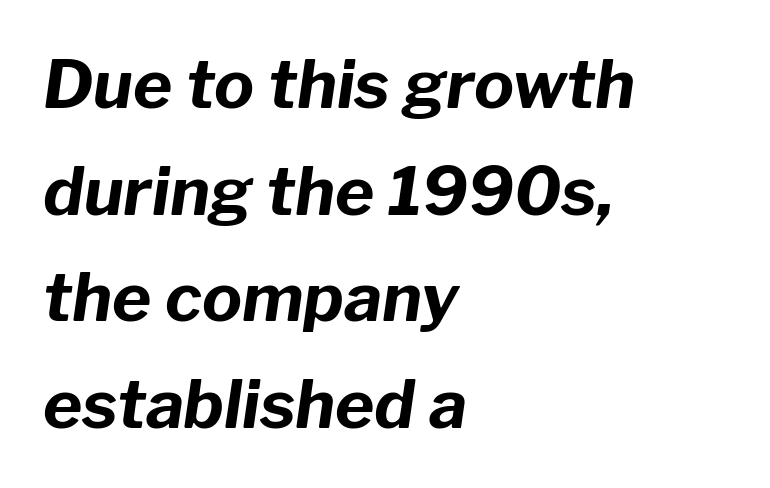
The image shows 67 px bold type, italic (leaning right); set left-aligned, normal line spacing (1.59x), normal letter spacing, not underlined; low stroke contrast and a medium x-height.
